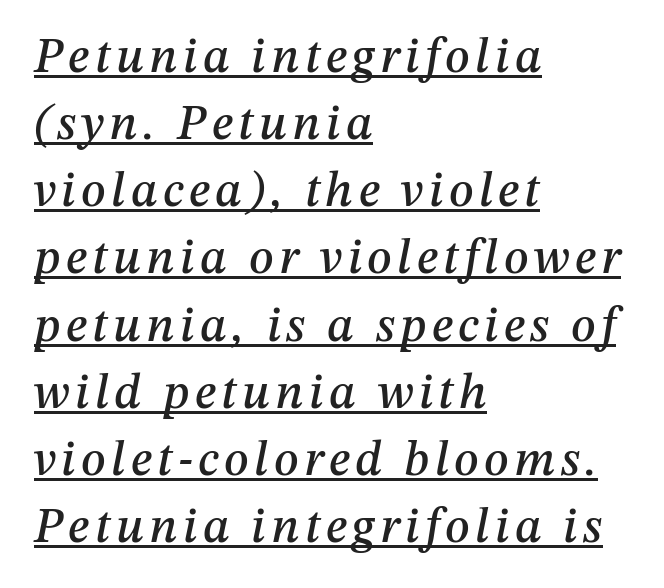
{"italic": "yes", "lean": "right", "slant_degrees": 12, "width": "normal", "stroke_contrast": "medium", "x_height": "medium", "monospaced": "no", "underline": "yes", "align": "left", "line_spacing": "normal", "line_spacing_ratio": 1.37, "glyph_px": 49}
